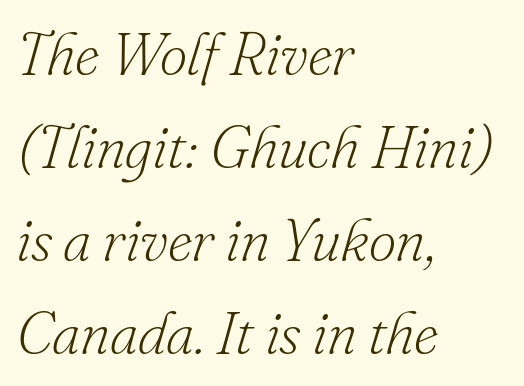
{"serif": "yes", "italic": "yes", "lean": "right", "slant_degrees": 16, "bold": "no", "weight": "light", "width": "normal", "stroke_contrast": "low", "x_height": "small", "monospaced": "no", "underline": "no", "align": "left", "line_spacing": "normal", "line_spacing_ratio": 1.55, "letter_spacing": "normal", "letter_spacing_em": 0.0, "glyph_px": 60}
